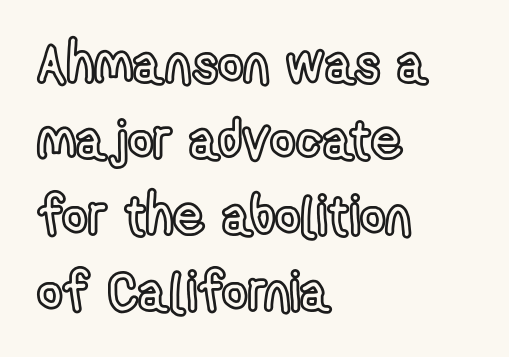
Q: Is the text italic (slanted)? A: No, it is upright.
Q: Is the text underlined? A: No.
Q: How is the paragraph aligned? A: Left-aligned.
Q: Is the spacing between letters normal or unusually wide? A: Normal.
Q: Is the spacing between lines tight, normal or loose? A: Normal.
Q: Width (condensed, normal, or wide)? A: Condensed.
Q: x-height? A: Medium.
Q: Monospaced? A: No.
